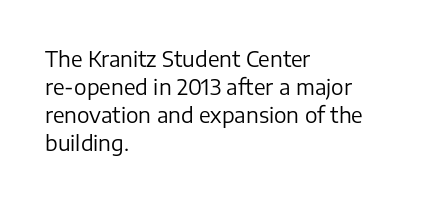
{"italic": "no", "bold": "no", "underline": "no", "align": "left", "line_spacing": "normal", "line_spacing_ratio": 1.34, "letter_spacing": "normal", "letter_spacing_em": 0.0, "glyph_px": 21}
